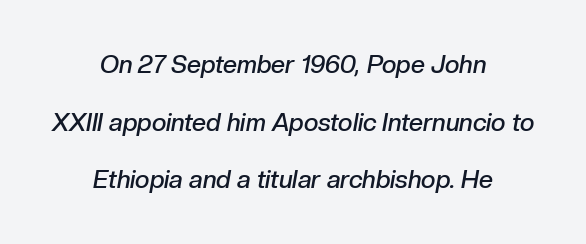
Q: Is the text bold? A: Semi-bold.
Q: Is the text italic (slanted)? A: Yes, it leans right by about 10 degrees.
Q: Is the text underlined? A: No.
Q: How is the paragraph aligned? A: Centered.
Q: Is the spacing between letters normal or unusually wide? A: Normal.
Q: Is the spacing between lines tight, normal or loose? A: Loose.
